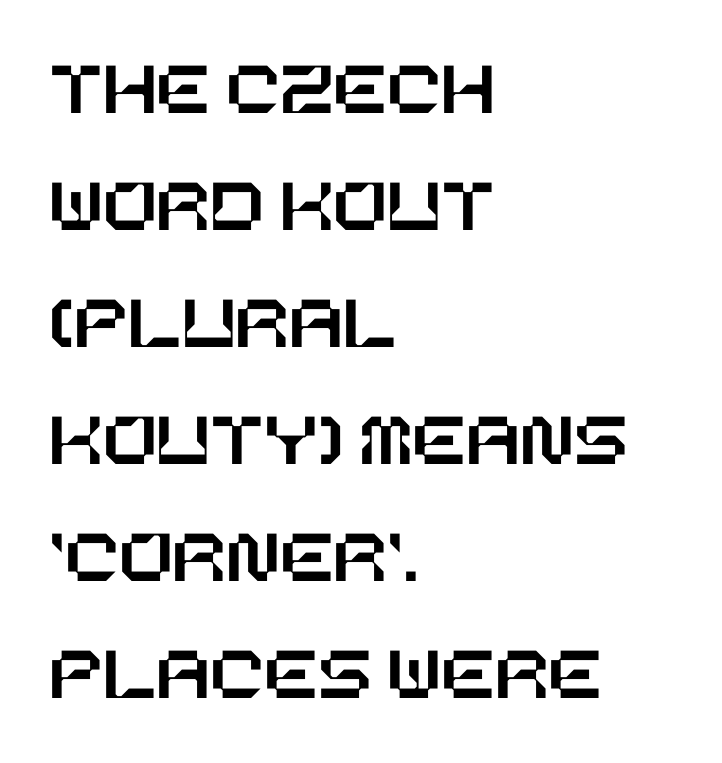
{"italic": "no", "width": "normal", "stroke_contrast": "low", "x_height": "large", "underline": "no", "align": "left", "line_spacing": "normal", "line_spacing_ratio": 1.48, "letter_spacing": "normal", "letter_spacing_em": 0.0, "glyph_px": 79}
